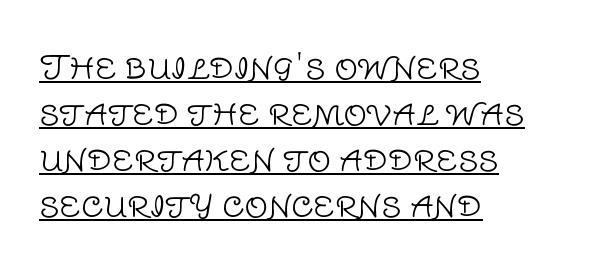
Each line of the rendering has a horizontal stroke beneath the glyphs. The weight tops out at a normal text grade. Line starts are locked; line ends wander. Line spacing here is normal. Unlike a traditional serif, this face leaves its strokes unadorned.
